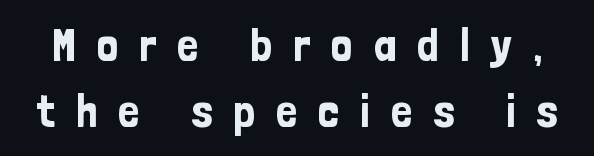
The rows are spaced the way most documents space them. The specimen omits any rule beneath the text block's lines. Think of a printed novel: that variable character pitch is what you see here. A sans-serif font was chosen for this passage.
